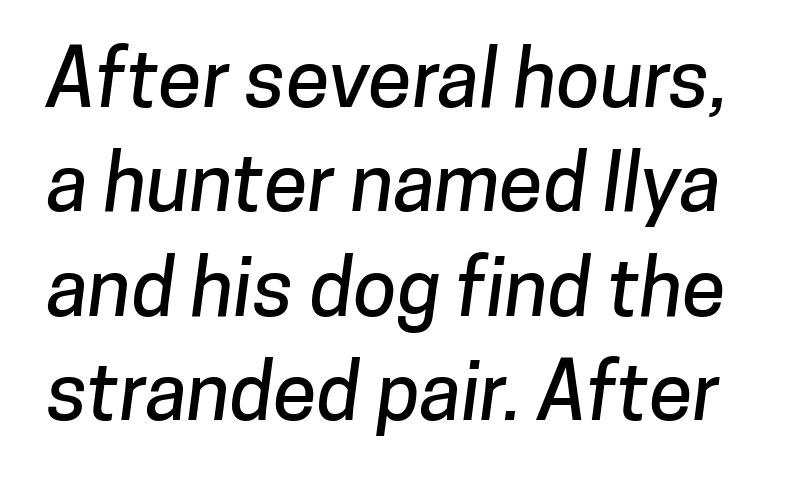
{"serif": "no", "width": "normal", "stroke_contrast": "low", "x_height": "medium", "monospaced": "no", "underline": "no", "line_spacing": "normal", "line_spacing_ratio": 1.32, "letter_spacing": "normal", "letter_spacing_em": 0.0, "glyph_px": 79}
